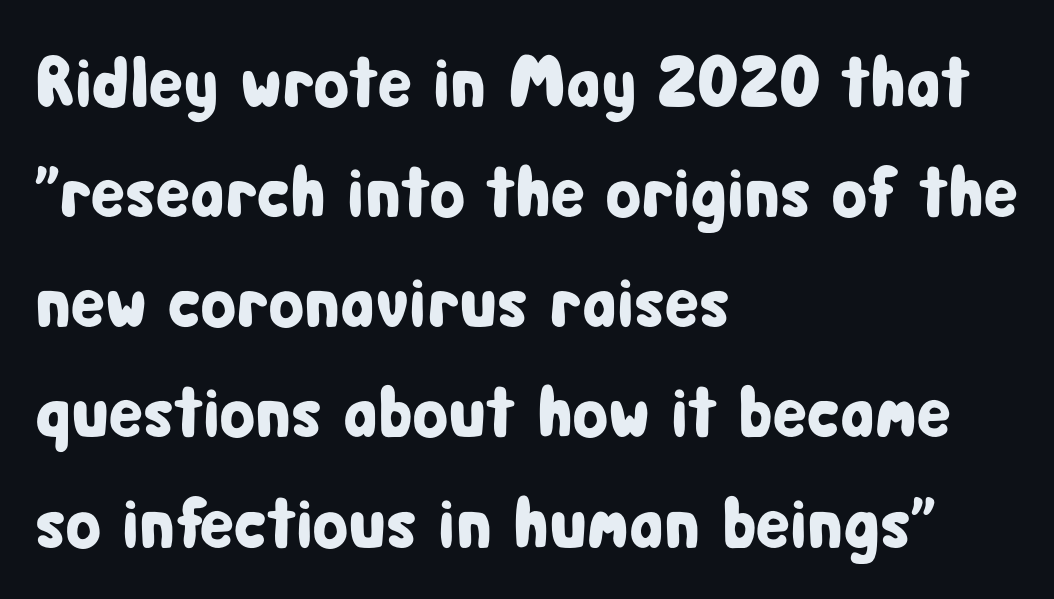
{"serif": "no", "italic": "no", "width": "condensed", "stroke_contrast": "low", "x_height": "medium", "monospaced": "no", "underline": "no", "align": "left", "line_spacing": "normal", "line_spacing_ratio": 1.53, "letter_spacing": "normal", "letter_spacing_em": 0.0, "glyph_px": 72}
